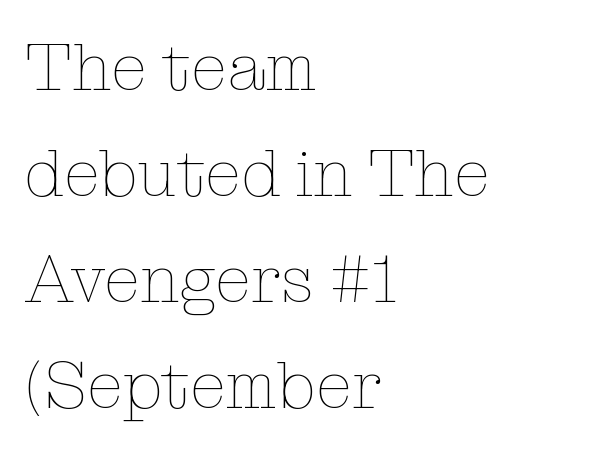
The image shows 67 px thin type, upright; set left-aligned, normal line spacing (1.58x), normal letter spacing, not underlined; low stroke contrast and a medium x-height.
